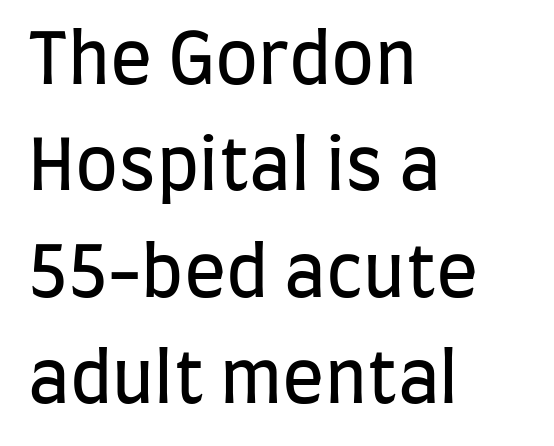
Is this a fixed-width face? No — the glyphs have proportional, varying widths. The typeface has the unassuming heft of standard copy or less. Tracking value appears to be zero — textbook default spacing. The letters stand upright; this is a roman face.
